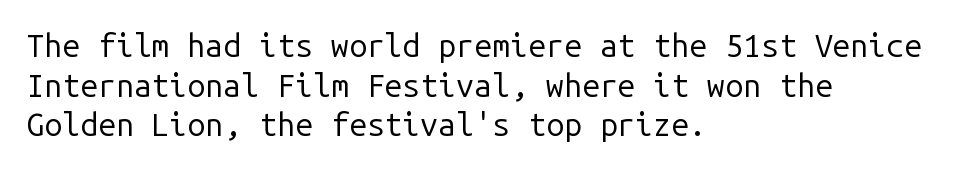
The image shows 32 px regular-weight sans-serif type, upright, monospaced; set left-aligned, line spacing 1.24x, normal letter spacing, not underlined; low stroke contrast and a medium x-height.
